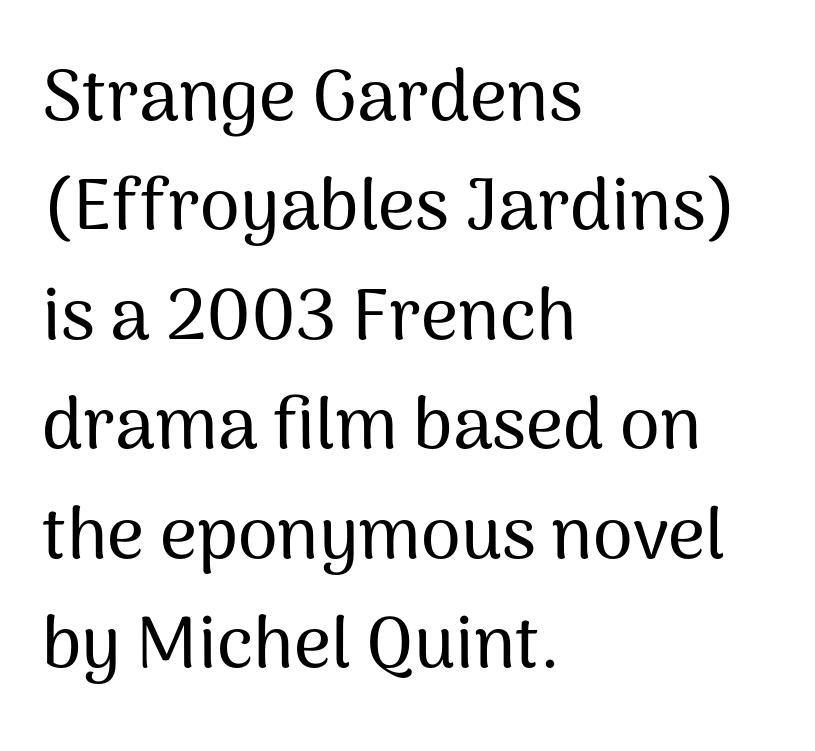
Q: Is the text italic (slanted)? A: No, it is upright.
Q: Is the typeface a serif or a sans-serif typeface? A: Sans-serif.
Q: Is the text underlined? A: No.
Q: How is the paragraph aligned? A: Left-aligned.
Q: Is the spacing between letters normal or unusually wide? A: Normal.
Q: Is the spacing between lines tight, normal or loose? A: Normal.
Q: Width (condensed, normal, or wide)? A: Normal.
Q: Stroke contrast? A: Medium.
Q: x-height? A: Medium.
Q: Monospaced? A: No.
